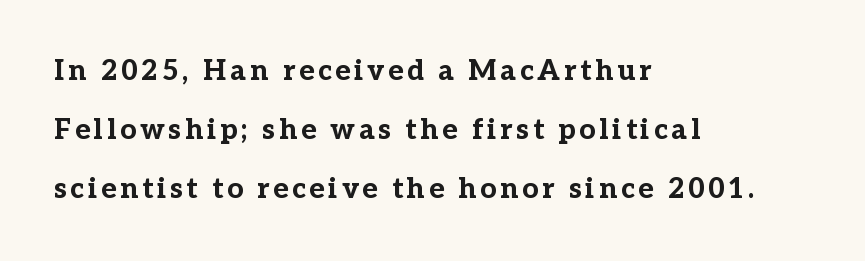
The image shows 28 px bold serif type, upright; set left-aligned, loose line spacing (2.1x), not underlined; low stroke contrast and a medium x-height.
